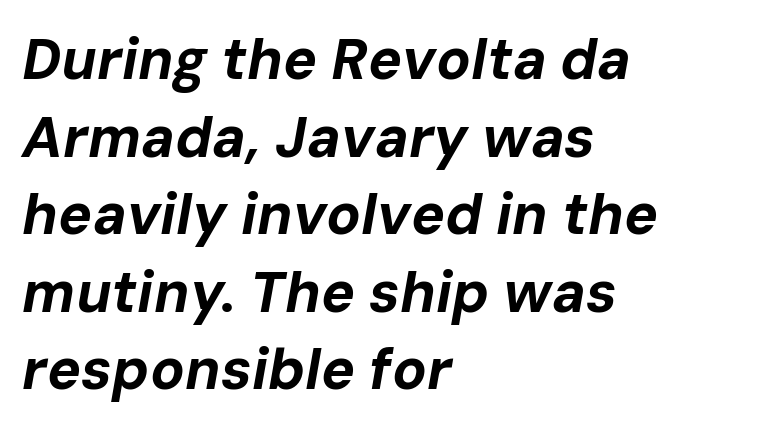
When letters slant like this, we call the style italic. Regular leading. Note the varied advance widths — an 'i' is clearly narrower than an 'm'. The passage shown has conventional tracking throughout. Compared with an ordinary text face, these strokes are far heavier — a full bold.
